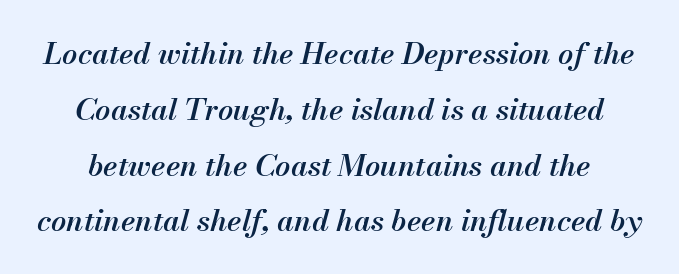
The image shows 30 px semibold type, italic (leaning right); set line spacing 1.86x, normal letter spacing, not underlined; medium stroke contrast and a small x-height.
